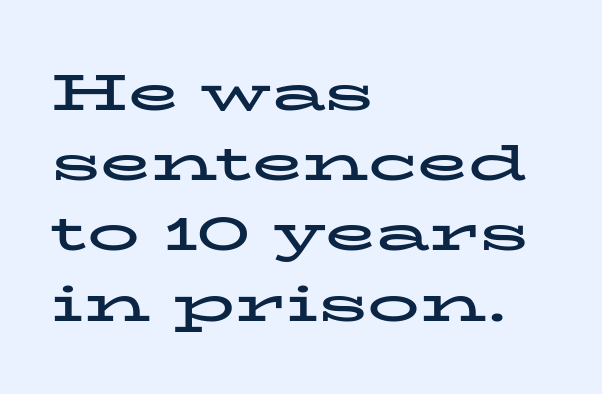
The image shows 52 px bold, wide serif type, upright; set left-aligned, normal line spacing (1.35x), normal letter spacing, not underlined; low stroke contrast and a medium x-height.
